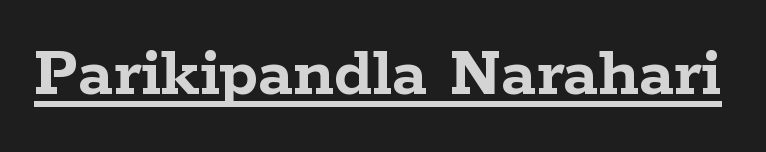
{"serif": "yes", "italic": "no", "bold": "yes", "weight": "semibold", "width": "wide", "stroke_contrast": "low", "x_height": "medium", "monospaced": "no", "underline": "yes", "letter_spacing": "normal", "letter_spacing_em": 0.0, "glyph_px": 73}
